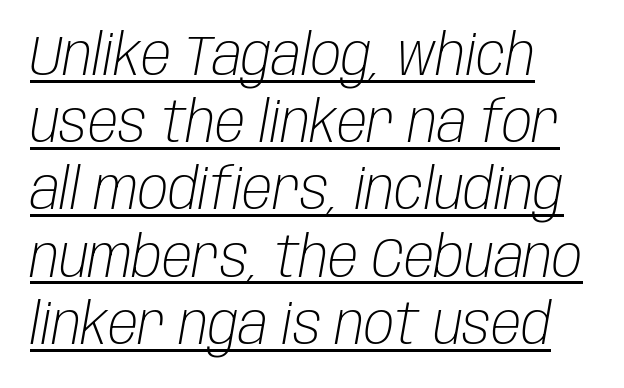
{"italic": "yes", "lean": "right", "slant_degrees": 10, "bold": "no", "weight": "light", "width": "condensed", "stroke_contrast": "low", "x_height": "large", "monospaced": "no", "underline": "yes", "align": "left", "line_spacing_ratio": 1.2, "letter_spacing": "normal", "letter_spacing_em": 0.0, "glyph_px": 56}
